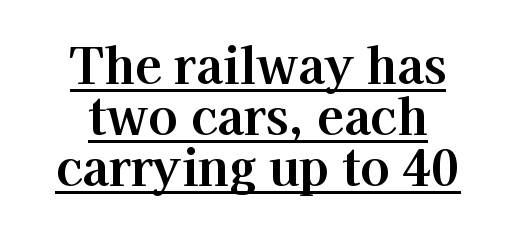
Q: Is the text bold? A: Yes.
Q: Is the text italic (slanted)? A: No, it is upright.
Q: Is the typeface a serif or a sans-serif typeface? A: Serif.
Q: Is the text underlined? A: Yes.
Q: How is the paragraph aligned? A: Centered.
Q: Is the spacing between letters normal or unusually wide? A: Normal.
Q: Is the spacing between lines tight, normal or loose? A: Tight.
Q: Width (condensed, normal, or wide)? A: Normal.
Q: Stroke contrast? A: High.
Q: x-height? A: Medium.
Q: Monospaced? A: No.
